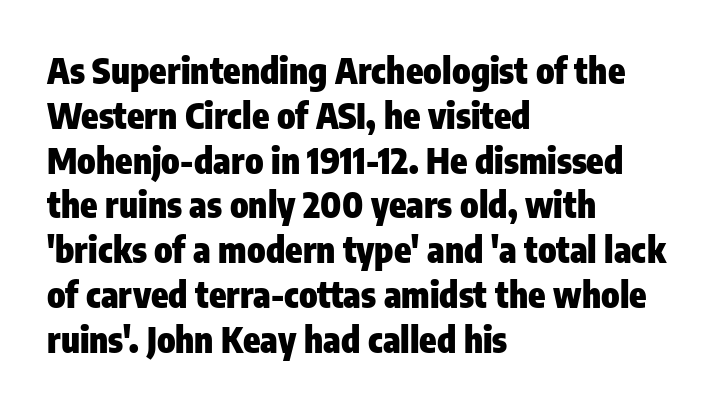
Q: Is the text bold? A: Yes.
Q: Is the text italic (slanted)? A: No, it is upright.
Q: Is the typeface a serif or a sans-serif typeface? A: Sans-serif.
Q: Is the text underlined? A: No.
Q: How is the paragraph aligned? A: Left-aligned.
Q: Is the spacing between letters normal or unusually wide? A: Normal.
Q: Is the spacing between lines tight, normal or loose? A: Normal.
Q: Width (condensed, normal, or wide)? A: Condensed.
Q: Stroke contrast? A: Low.
Q: x-height? A: Medium.
Q: Monospaced? A: No.
